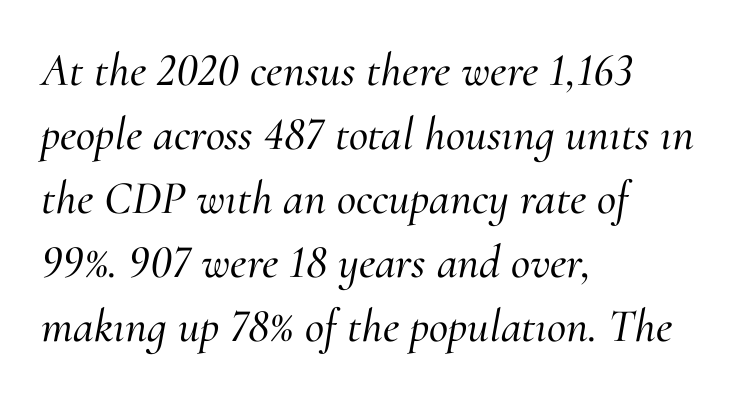
The image shows 47 px serif type, italic (leaning right); set left-aligned, normal line spacing (1.36x), normal letter spacing, not underlined; medium stroke contrast and a small x-height.
